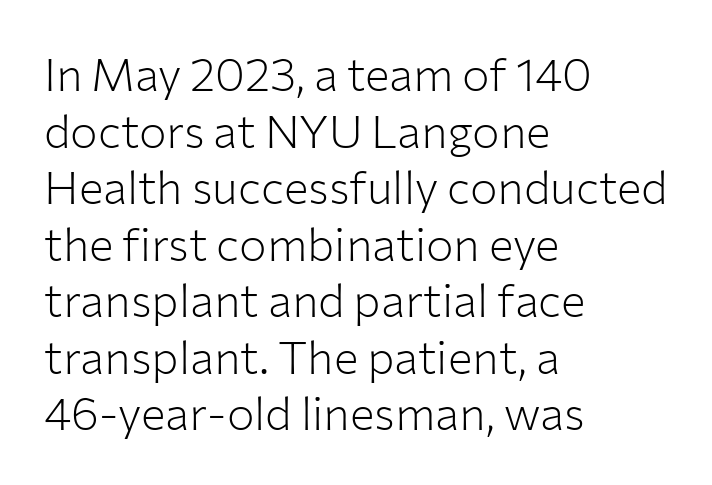
The image shows 46 px light sans-serif type, upright; set left-aligned, line spacing 1.23x, normal letter spacing, not underlined; low stroke contrast and a medium x-height.
